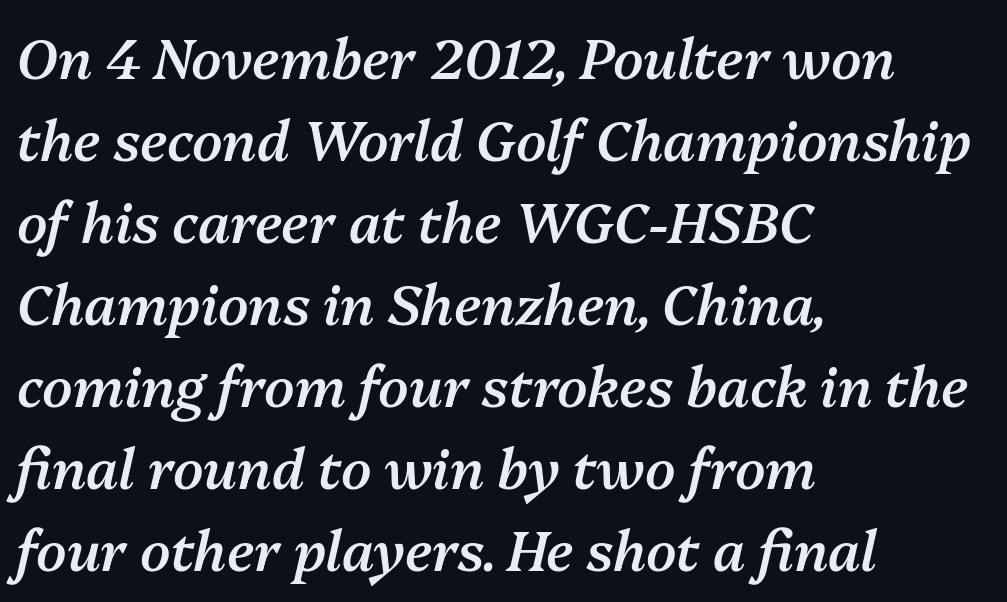
{"italic": "yes", "lean": "right", "slant_degrees": 13, "bold": "semi", "weight": "semibold", "width": "normal", "stroke_contrast": "medium", "x_height": "medium", "monospaced": "no", "underline": "no", "align": "left", "line_spacing": "normal", "line_spacing_ratio": 1.49, "letter_spacing": "normal", "letter_spacing_em": 0.0, "glyph_px": 55}
